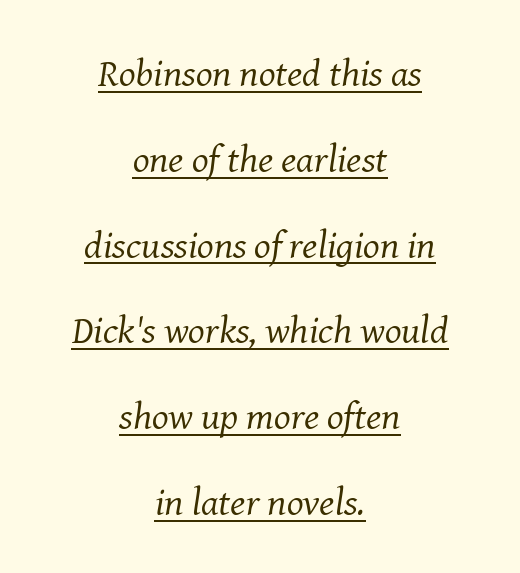
Q: Is the text bold? A: No.
Q: Is the text italic (slanted)? A: Yes, it leans right by about 8 degrees.
Q: Is the typeface a serif or a sans-serif typeface? A: Serif.
Q: Is the text underlined? A: Yes.
Q: How is the paragraph aligned? A: Centered.
Q: Is the spacing between letters normal or unusually wide? A: Normal.
Q: Is the spacing between lines tight, normal or loose? A: Loose.
Q: Width (condensed, normal, or wide)? A: Normal.
Q: Stroke contrast? A: Medium.
Q: x-height? A: Medium.
Q: Monospaced? A: No.
